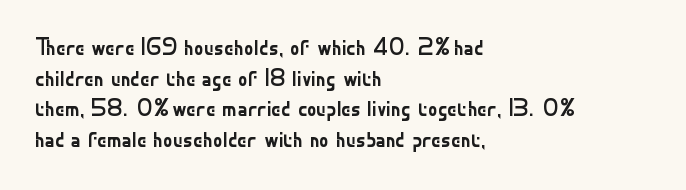
The image shows 24 px text type, upright; set left-aligned, normal line spacing (1.28x), normal letter spacing, not underlined.
